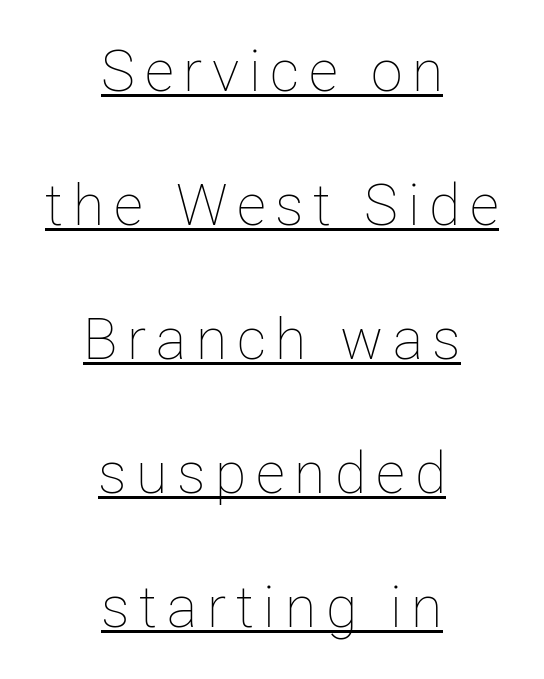
Q: Is the text bold? A: No.
Q: Is the text italic (slanted)? A: No, it is upright.
Q: Is the text underlined? A: Yes.
Q: How is the paragraph aligned? A: Centered.
Q: Is the spacing between lines tight, normal or loose? A: Loose.
Q: Width (condensed, normal, or wide)? A: Normal.
Q: Stroke contrast? A: Low.
Q: x-height? A: Medium.
Q: Monospaced? A: No.
